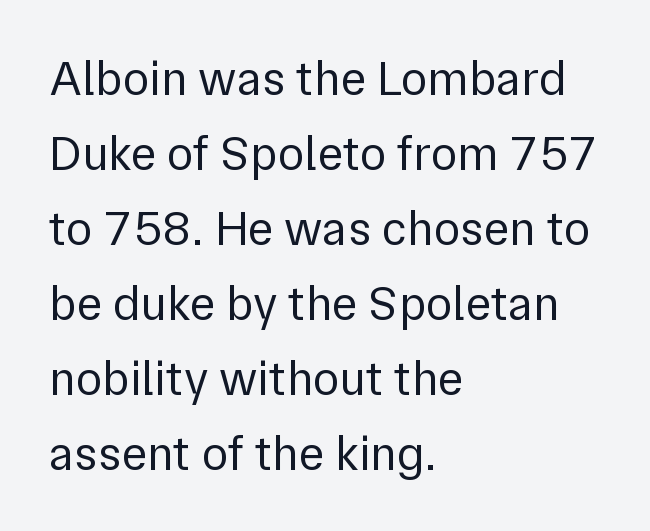
The image shows 49 px regular-weight sans-serif type, upright; set left-aligned, normal line spacing (1.53x), normal letter spacing, not underlined; low stroke contrast and a medium x-height.
